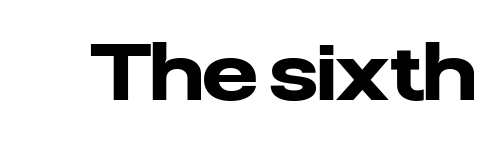
{"serif": "no", "italic": "no", "bold": "yes", "weight": "heavy", "width": "normal", "stroke_contrast": "low", "x_height": "medium", "monospaced": "no", "underline": "no", "letter_spacing": "normal", "letter_spacing_em": 0.0, "glyph_px": 78}
